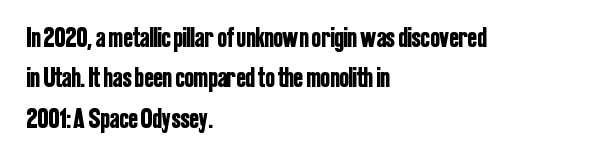
Observe the ordinary spacing: letters are neighbours, not strangers. Style check: upright. Is the block centered? No — it sits flush against the left margin. Check where the strokes stop: nothing finishes them off — pure sans. A clean baseline with only descenders dipping below it. Each letter keeps its own natural width here, so spacing adapts to shape.
